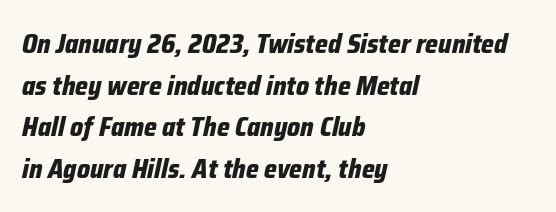
The image shows 27 px bold type, italic (leaning right); set left-aligned, normal line spacing (1.54x), normal letter spacing, not underlined.
